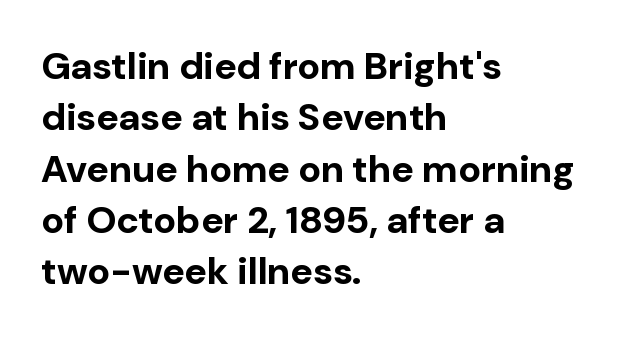
{"serif": "no", "italic": "no", "bold": "yes", "weight": "bold", "width": "normal", "stroke_contrast": "low", "x_height": "medium", "monospaced": "no", "underline": "no", "align": "left", "line_spacing": "normal", "line_spacing_ratio": 1.35, "letter_spacing": "normal", "letter_spacing_em": 0.0, "glyph_px": 38}
